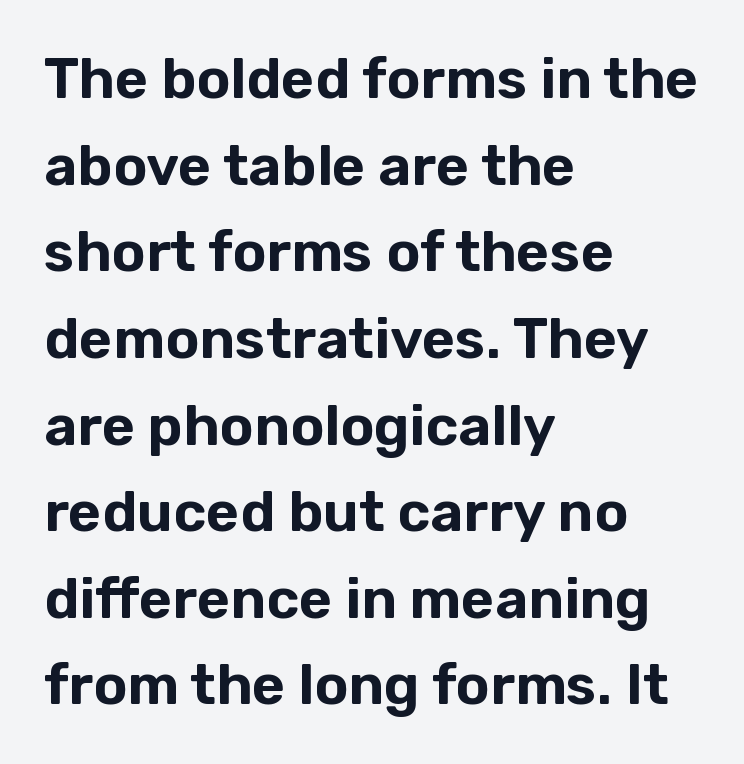
Typeset ragged right — the left edge is the straight one. You could call the tracking neutral — neither tight nor loose. The gap between lines stays unmarked. Reading down the column, the eye jumps a familiar distance to each next line. The typeface chosen for these lines omits serifs.
